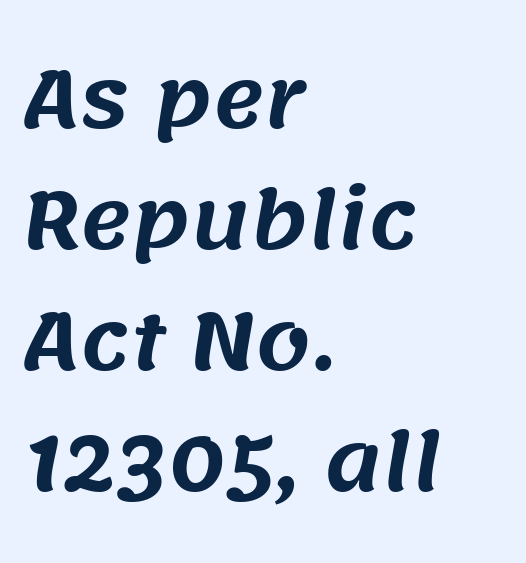
Q: Is the typeface a serif or a sans-serif typeface? A: Sans-serif.
Q: Is the text underlined? A: No.
Q: How is the paragraph aligned? A: Left-aligned.
Q: Is the spacing between letters normal or unusually wide? A: Normal.
Q: Is the spacing between lines tight, normal or loose? A: Normal.
Q: Width (condensed, normal, or wide)? A: Normal.
Q: Stroke contrast? A: Medium.
Q: x-height? A: Large.
Q: Monospaced? A: No.
